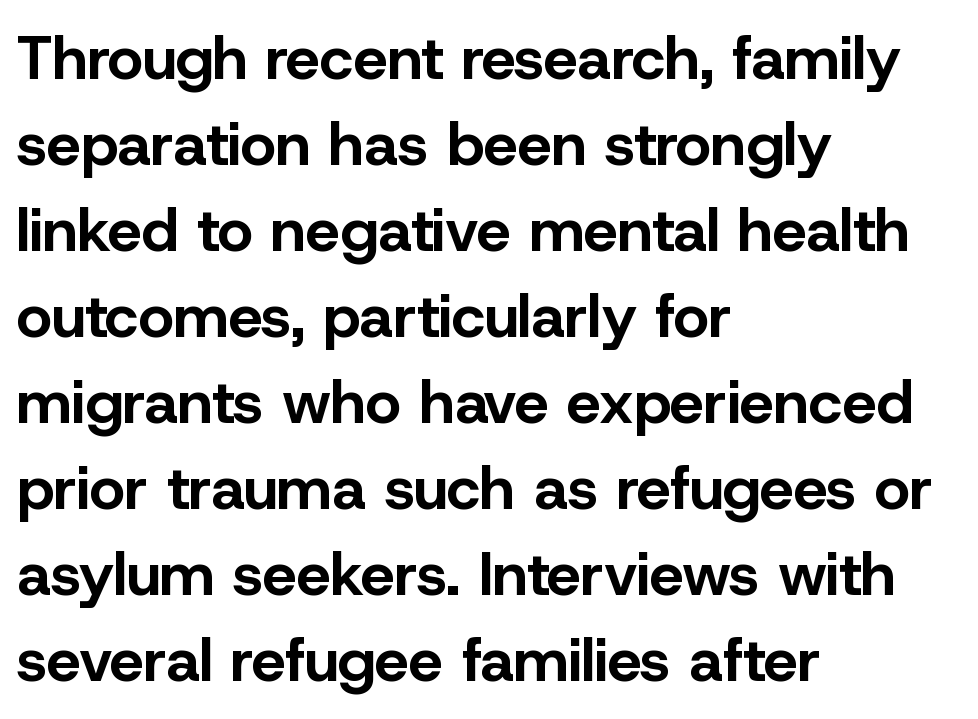
{"serif": "no", "italic": "no", "bold": "yes", "weight": "bold", "width": "normal", "stroke_contrast": "low", "x_height": "medium", "monospaced": "no", "underline": "no", "align": "left", "line_spacing": "normal", "line_spacing_ratio": 1.41, "letter_spacing": "normal", "letter_spacing_em": 0.0, "glyph_px": 61}
